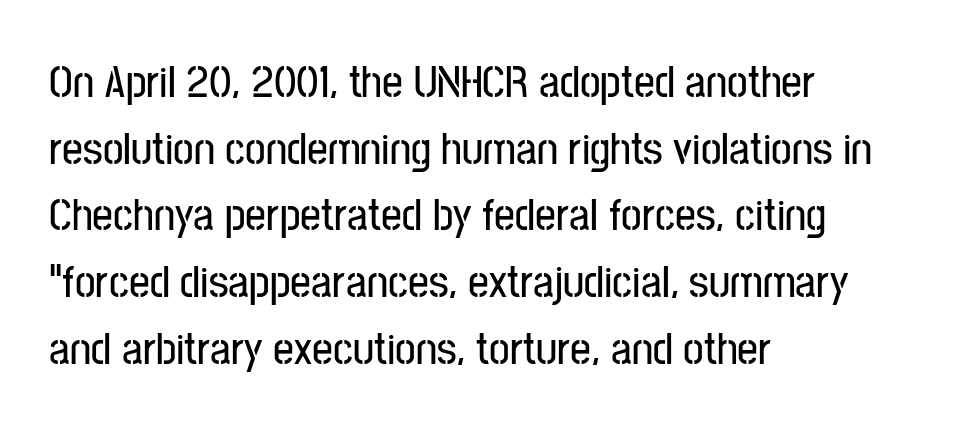
Q: Is the text italic (slanted)? A: No, it is upright.
Q: Is the typeface a serif or a sans-serif typeface? A: Sans-serif.
Q: Is the text underlined? A: No.
Q: How is the paragraph aligned? A: Left-aligned.
Q: Is the spacing between letters normal or unusually wide? A: Normal.
Q: Is the spacing between lines tight, normal or loose? A: Normal.
Q: Width (condensed, normal, or wide)? A: Condensed.
Q: Stroke contrast? A: Low.
Q: x-height? A: Medium.
Q: Monospaced? A: No.
